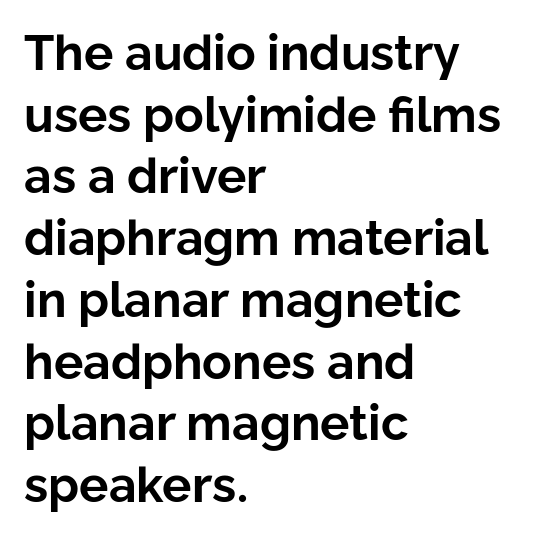
{"serif": "no", "italic": "no", "bold": "yes", "weight": "bold", "width": "normal", "stroke_contrast": "low", "x_height": "medium", "monospaced": "no", "underline": "no", "align": "left", "line_spacing": "normal", "line_spacing_ratio": 1.26, "letter_spacing": "normal", "letter_spacing_em": 0.0, "glyph_px": 49}
